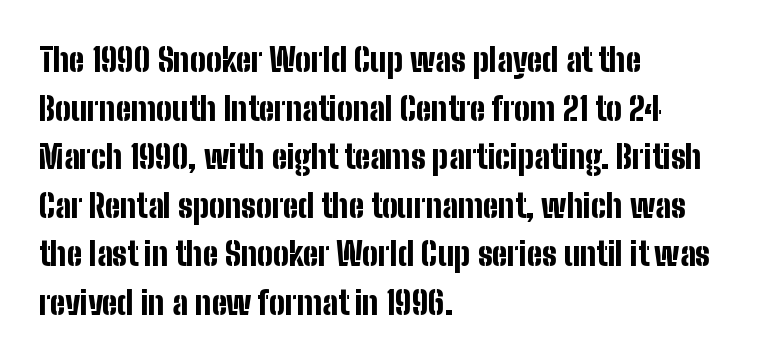
The image shows 33 px bold, condensed sans-serif type, upright; set left-aligned, normal line spacing (1.47x), normal letter spacing, not underlined; low stroke contrast and a medium x-height.
